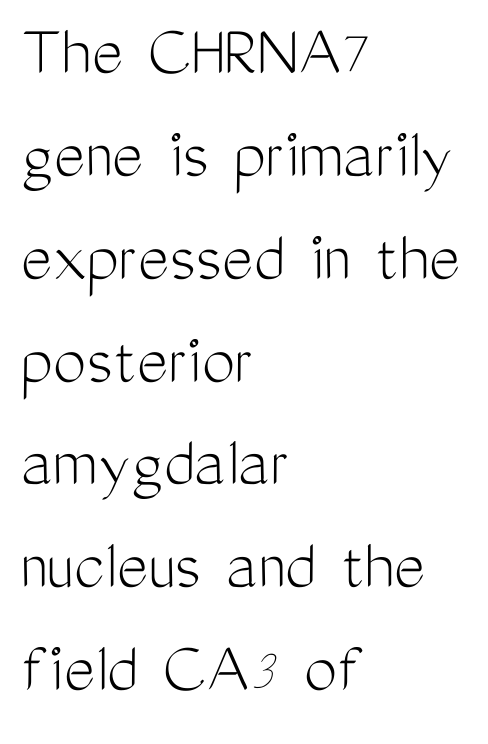
{"serif": "no", "italic": "no", "bold": "no", "weight": "light", "width": "condensed", "stroke_contrast": "medium", "x_height": "medium", "monospaced": "no", "underline": "no", "align": "left", "line_spacing": "normal", "line_spacing_ratio": 1.39, "letter_spacing": "normal", "letter_spacing_em": 0.0, "glyph_px": 74}
